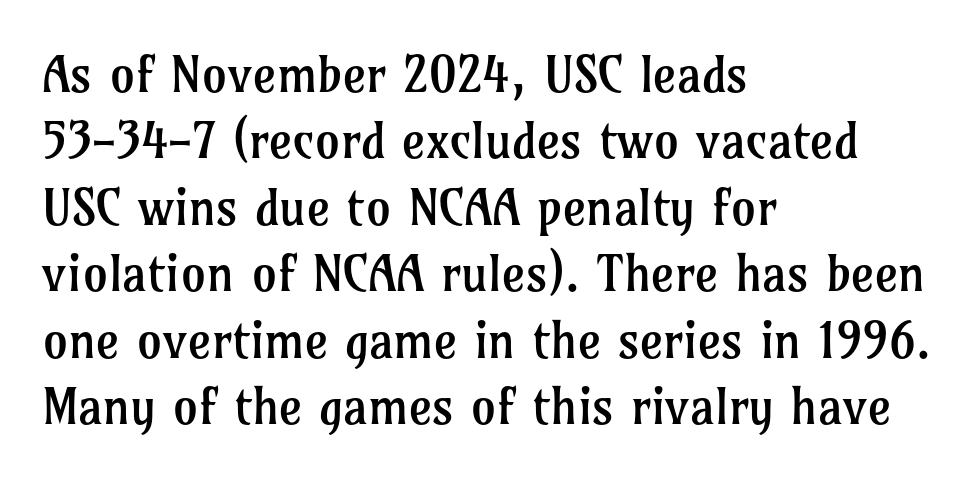
This sample is left-justified, so line endings fall wherever the words run out. Descenders hang freely into open space. Honestly, the letter spacing is just normal — you wouldn't notice it. The passage shown is typed in a proportional face where columns would drift. This reads as an unemphasized weight, regular at the heaviest.
